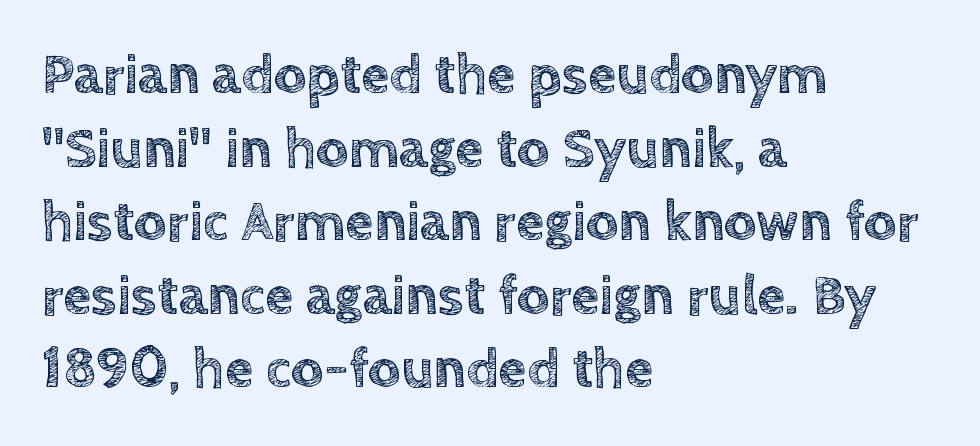
Summary of vertical rhythm: regular, with standard interline spacing. Visually the block forms a straight wall on the left and a jagged coastline on the right. Is the letter spacing exaggerated? No — it looks like the ordinary default. Glance below the letters and you will spot only blank space.
